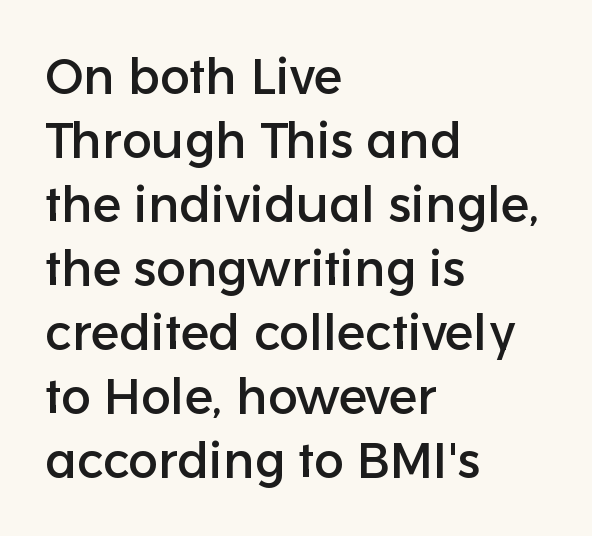
The image shows 50 px sans-serif type, upright; set left-aligned, normal line spacing (1.28x), normal letter spacing, not underlined; low stroke contrast and a medium x-height.
